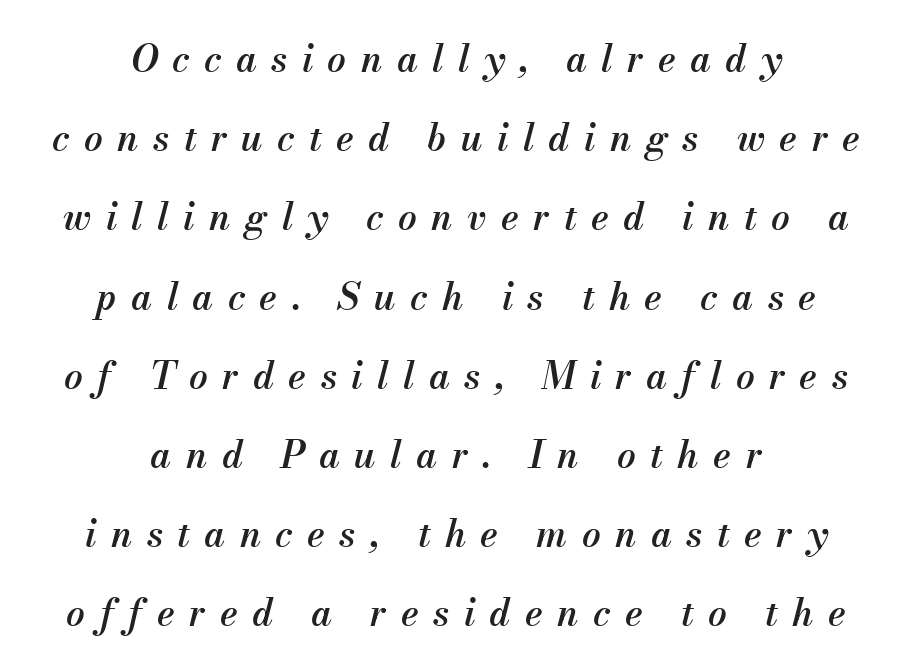
{"italic": "yes", "lean": "right", "slant_degrees": 13, "bold": "semi", "weight": "semibold", "width": "normal", "stroke_contrast": "medium", "x_height": "small", "monospaced": "no", "underline": "no", "align": "center", "line_spacing": "loose", "line_spacing_ratio": 2.14, "letter_spacing": "wide", "letter_spacing_em": 0.39, "glyph_px": 37}
